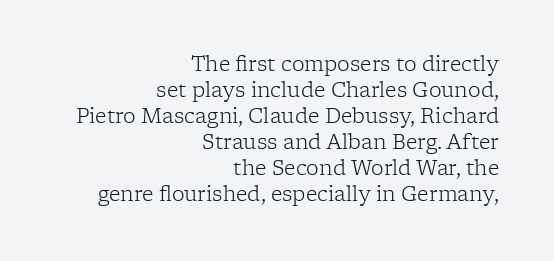
Q: Is the text bold? A: No.
Q: Is the text italic (slanted)? A: No, it is upright.
Q: Is the text underlined? A: No.
Q: How is the paragraph aligned? A: Right-aligned.
Q: Is the spacing between letters normal or unusually wide? A: Normal.
Q: Is the spacing between lines tight, normal or loose? A: Normal.
